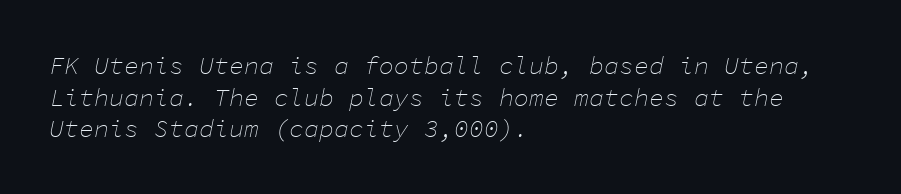
{"italic": "yes", "lean": "right", "slant_degrees": 11, "bold": "no", "underline": "no", "align": "left", "line_spacing": "normal", "line_spacing_ratio": 1.27, "letter_spacing": "normal", "letter_spacing_em": 0.0, "glyph_px": 25}
